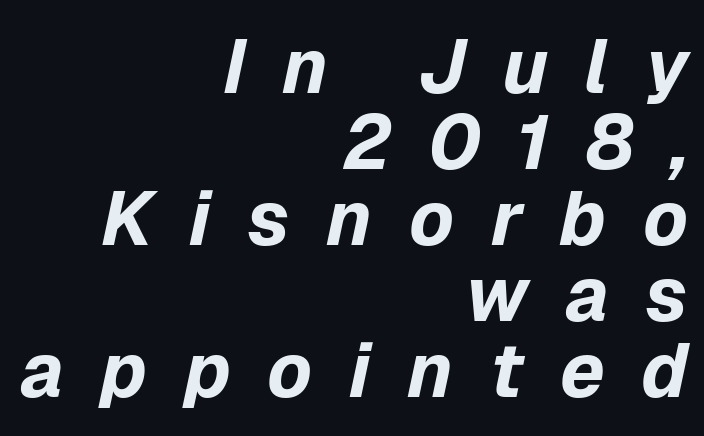
The strokes are fattened all the way to bold. The face used here is rendered with a markedly widened letterfit. The foot of each line stays bare and open. Caption: multi-line text, flush right, ragged left. If you drew a line through each stem, it would be angled. The vertical gap from one line to the next is small.
